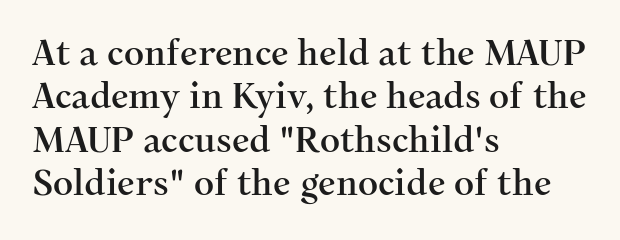
The image shows 35 px serif type, upright; set left-aligned, line spacing 1.24x, normal letter spacing, not underlined; medium stroke contrast and a medium x-height.
